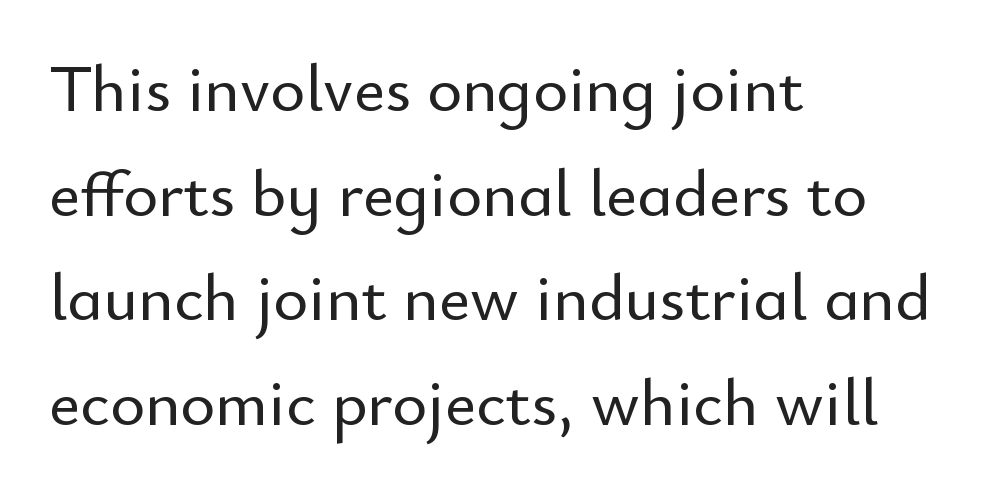
The image shows 67 px sans-serif type, upright; set left-aligned, normal line spacing (1.56x), normal letter spacing, not underlined; low stroke contrast and a small x-height.
